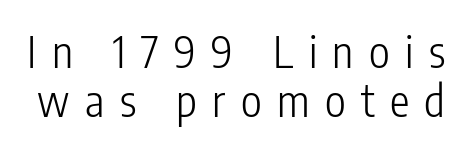
The strokes are not fattened; the text isn't bold. This block would grow much taller if given ordinary leading; it's compressed now. Posture: straight, roman, zero tilt. Looks like regular typesetting: each glyph gets only the width it needs.
